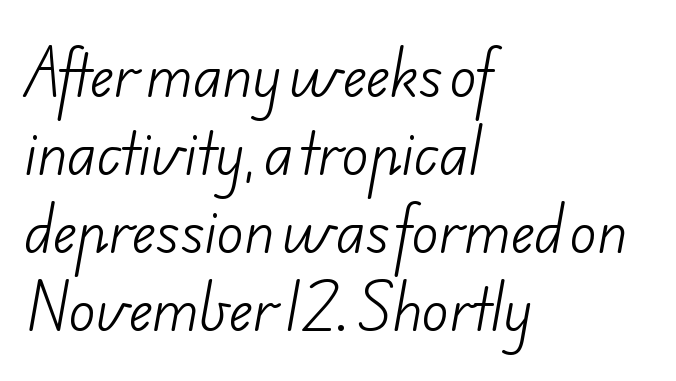
Q: Is the text bold? A: No.
Q: Is the typeface a serif or a sans-serif typeface? A: Sans-serif.
Q: Is the text underlined? A: No.
Q: How is the paragraph aligned? A: Left-aligned.
Q: Is the spacing between letters normal or unusually wide? A: Normal.
Q: Is the spacing between lines tight, normal or loose? A: Normal.
Q: Width (condensed, normal, or wide)? A: Normal.
Q: Stroke contrast? A: Low.
Q: x-height? A: Small.
Q: Monospaced? A: No.
